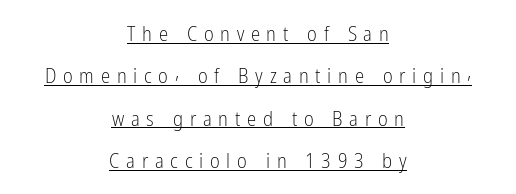
The strokes carry an ordinary text weight at most. The tracking reads as deliberately expanded to a designer's eye. These lines stack symmetrically, like a column narrowing and widening about its center. Ascenders rise straight up at ninety degrees.
